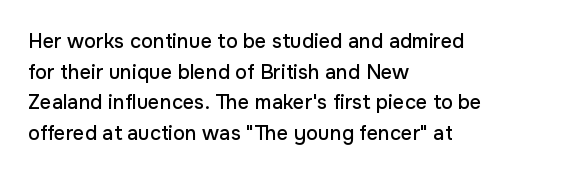
Q: Is the text italic (slanted)? A: No, it is upright.
Q: Is the text underlined? A: No.
Q: How is the paragraph aligned? A: Left-aligned.
Q: Is the spacing between letters normal or unusually wide? A: Normal.
Q: Is the spacing between lines tight, normal or loose? A: Normal.
